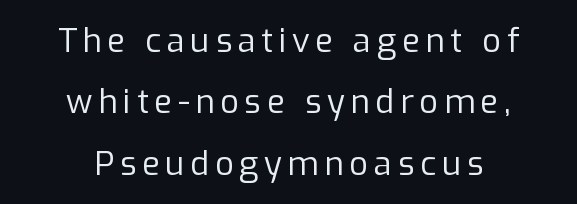
{"serif": "no", "italic": "no", "bold": "no", "weight": "regular", "width": "normal", "stroke_contrast": "low", "x_height": "medium", "monospaced": "no", "underline": "no", "align": "center", "line_spacing_ratio": 1.86, "glyph_px": 33}
